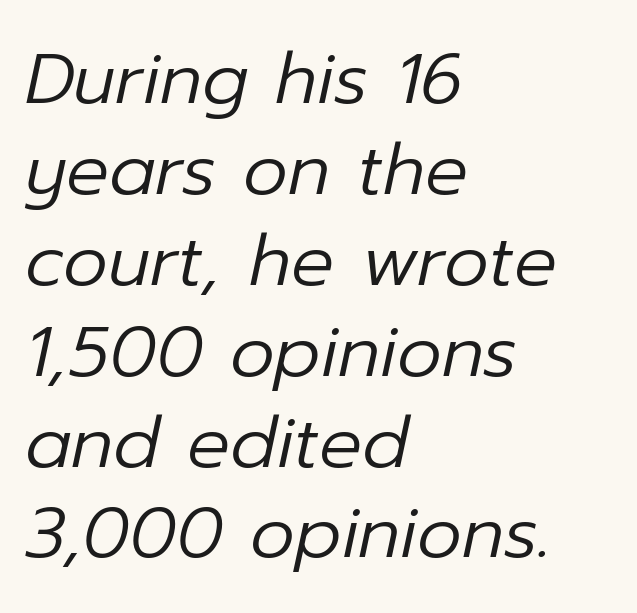
{"italic": "yes", "lean": "right", "slant_degrees": 12, "bold": "no", "weight": "regular", "width": "normal", "stroke_contrast": "low", "x_height": "medium", "monospaced": "no", "underline": "no", "align": "left", "line_spacing": "normal", "line_spacing_ratio": 1.28, "letter_spacing": "normal", "letter_spacing_em": 0.0, "glyph_px": 71}
